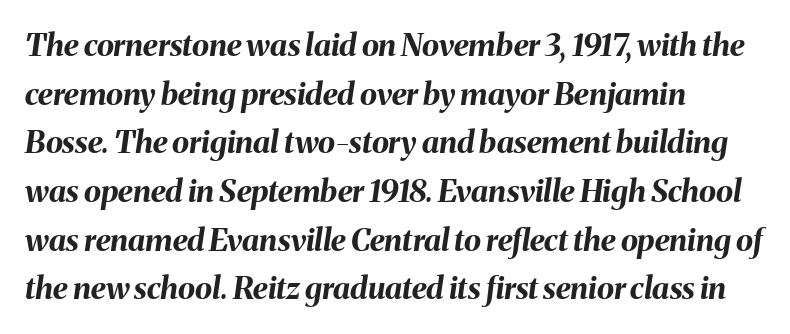
You could call the tracking neutral — neither tight nor loose. The gap between lines stays unmarked. The whole block is typeset with a tilt. Left-aligned paragraph, ragged on the right.
